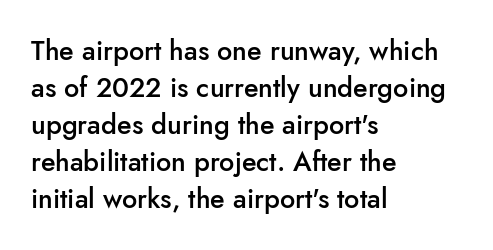
The image shows 27 px text type, upright; set left-aligned, normal line spacing (1.37x), normal letter spacing, not underlined.
